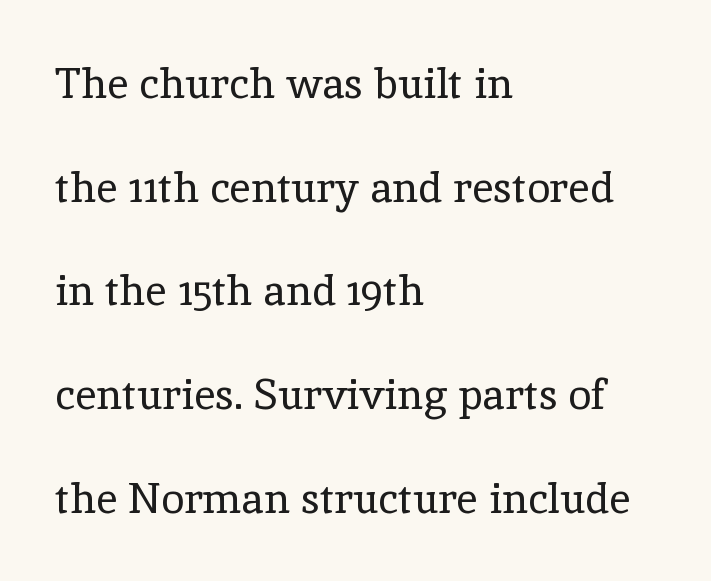
Lines of text with bare space underneath. Spacing between characters is what you'd get straight out of the box. Looks like regular typesetting: each glyph gets only the width it needs. The font is comparable to plain body text, perhaps lighter. You could fit nearly another row in the gap between these rows.
